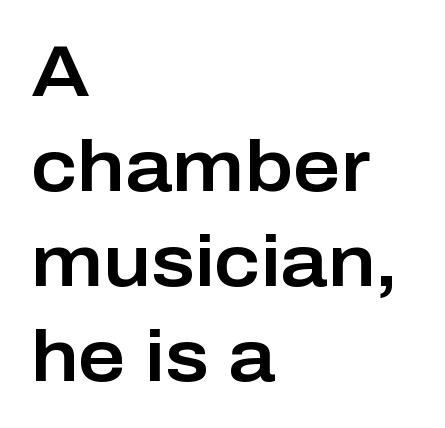
Q: Is the text italic (slanted)? A: No, it is upright.
Q: Is the typeface a serif or a sans-serif typeface? A: Sans-serif.
Q: Is the text underlined? A: No.
Q: How is the paragraph aligned? A: Left-aligned.
Q: Is the spacing between letters normal or unusually wide? A: Normal.
Q: Is the spacing between lines tight, normal or loose? A: Normal.
Q: Width (condensed, normal, or wide)? A: Normal.
Q: Stroke contrast? A: Low.
Q: x-height? A: Medium.
Q: Monospaced? A: No.
